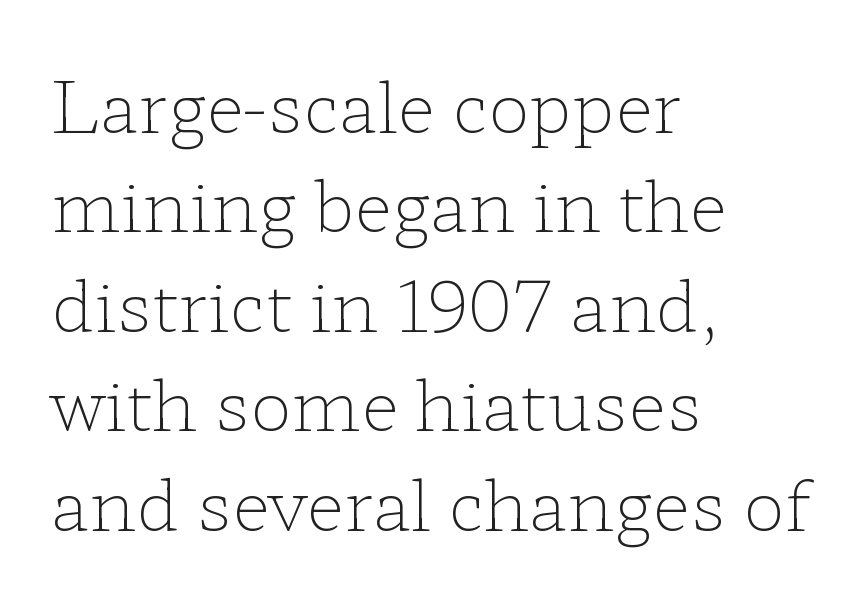
The image shows 70 px light, wide serif type, upright; set left-aligned, normal line spacing (1.42x), normal letter spacing, not underlined; low stroke contrast and a medium x-height.
